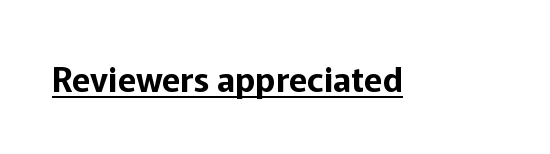
Inter-character spacing is left at the font's built-in metrics. Rendered with straight, roman letterforms. In designer terms, the underline attribute is active on this setting. The face used here is proportionally spaced, like ordinary book or web type.
